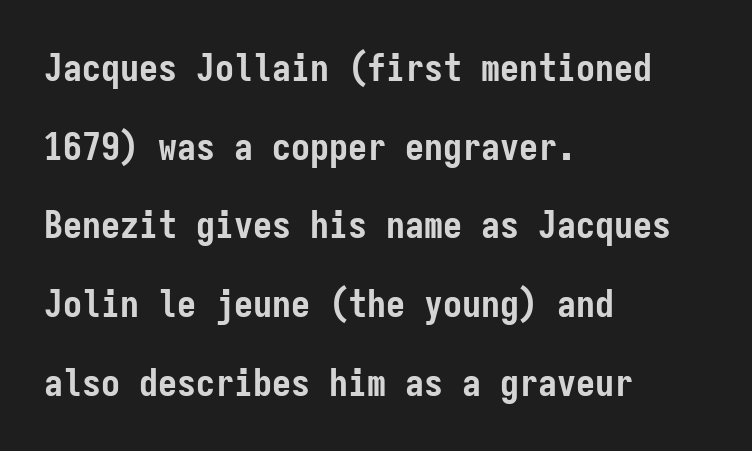
Q: Is the text bold? A: Yes.
Q: Is the text italic (slanted)? A: No, it is upright.
Q: Is the typeface a serif or a sans-serif typeface? A: Sans-serif.
Q: Is the text underlined? A: No.
Q: How is the paragraph aligned? A: Left-aligned.
Q: Is the spacing between letters normal or unusually wide? A: Normal.
Q: Is the spacing between lines tight, normal or loose? A: Loose.
Q: Width (condensed, normal, or wide)? A: Condensed.
Q: Stroke contrast? A: Low.
Q: x-height? A: Medium.
Q: Monospaced? A: Yes.
